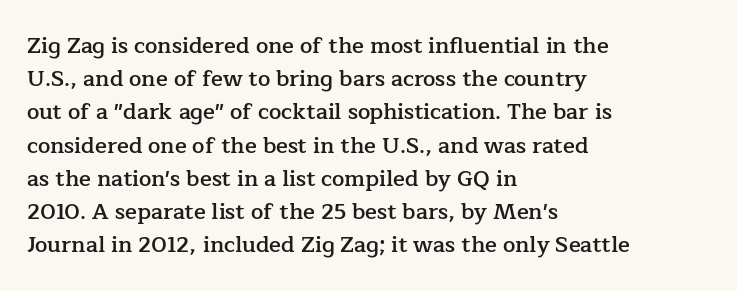
Q: Is the text bold? A: Semi-bold.
Q: Is the text italic (slanted)? A: No, it is upright.
Q: Is the text underlined? A: No.
Q: How is the paragraph aligned? A: Left-aligned.
Q: Is the spacing between letters normal or unusually wide? A: Normal.
Q: Is the spacing between lines tight, normal or loose? A: Normal.
